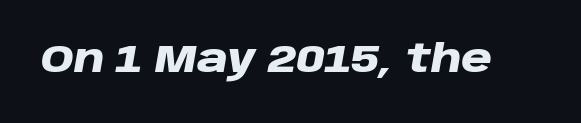
{"italic": "yes", "lean": "right", "slant_degrees": 10, "bold": "yes", "weight": "heavy", "width": "wide", "stroke_contrast": "low", "x_height": "large", "monospaced": "no", "underline": "no", "letter_spacing": "normal", "letter_spacing_em": 0.0, "glyph_px": 38}
